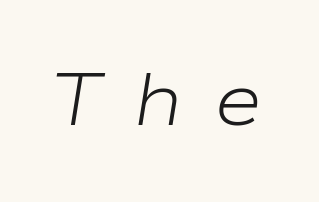
Q: Is the text bold? A: No.
Q: Is the text italic (slanted)? A: Yes, it leans right by about 9 degrees.
Q: Is the text underlined? A: No.
Q: Is the spacing between letters normal or unusually wide? A: Unusually wide.
Q: Width (condensed, normal, or wide)? A: Wide.
Q: Stroke contrast? A: Low.
Q: x-height? A: Medium.
Q: Monospaced? A: No.
